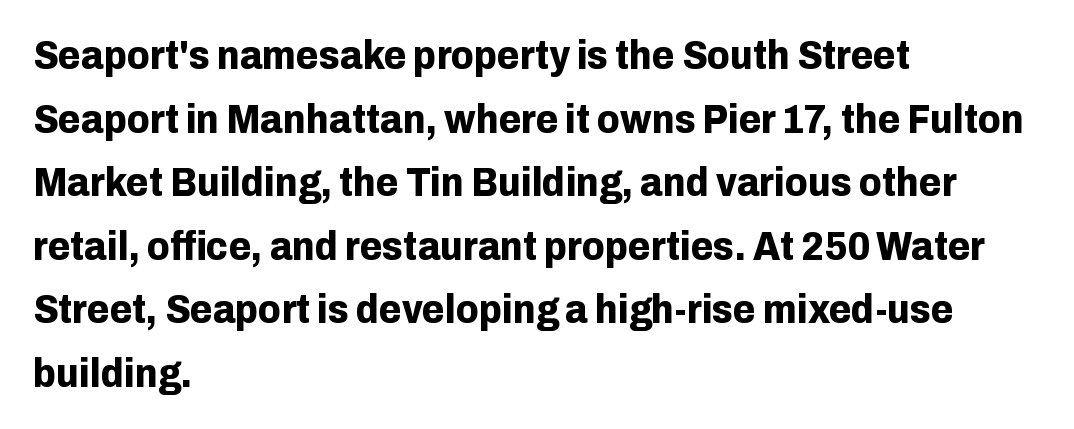
The image shows 41 px bold sans-serif type, upright; set left-aligned, normal line spacing (1.55x), normal letter spacing, not underlined; low stroke contrast and a medium x-height.
